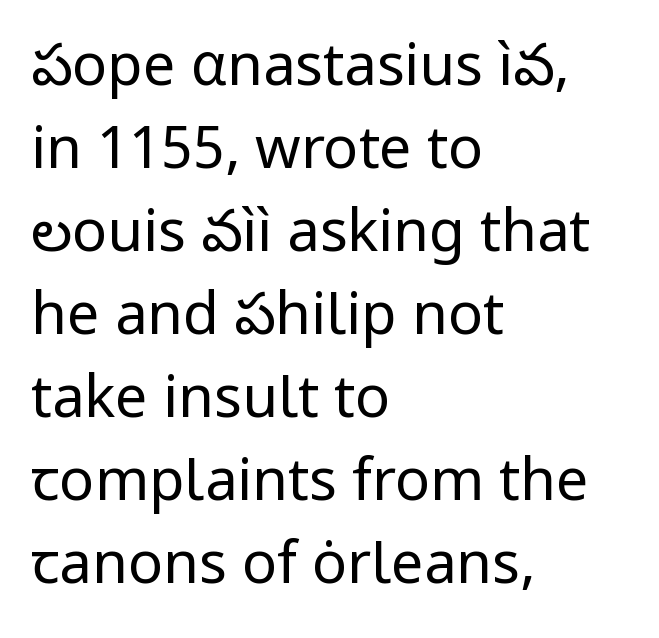
{"serif": "no", "italic": "no", "bold": "no", "weight": "regular", "width": "normal", "stroke_contrast": "low", "x_height": "medium", "monospaced": "no", "underline": "no", "align": "left", "line_spacing": "normal", "line_spacing_ratio": 1.43, "letter_spacing": "normal", "letter_spacing_em": 0.0, "glyph_px": 58}
